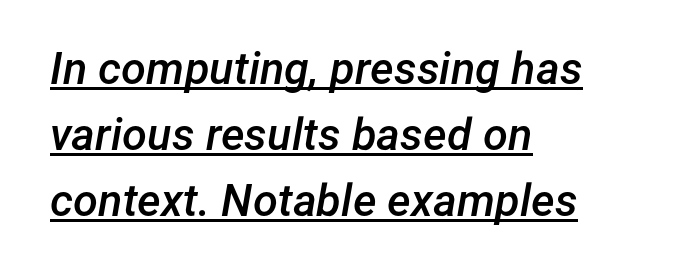
Q: Is the text bold? A: Semi-bold.
Q: Is the text italic (slanted)? A: Yes, it leans right by about 12 degrees.
Q: Is the text underlined? A: Yes.
Q: How is the paragraph aligned? A: Left-aligned.
Q: Is the spacing between letters normal or unusually wide? A: Normal.
Q: Is the spacing between lines tight, normal or loose? A: Normal.
Q: Width (condensed, normal, or wide)? A: Normal.
Q: Stroke contrast? A: Low.
Q: x-height? A: Medium.
Q: Monospaced? A: No.
